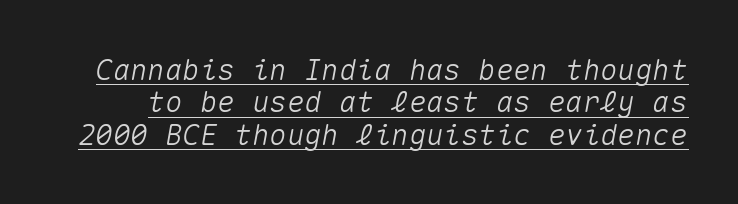
{"italic": "yes", "lean": "right", "slant_degrees": 10, "width": "normal", "stroke_contrast": "medium", "x_height": "medium", "monospaced": "yes", "underline": "yes", "line_spacing": "tight", "line_spacing_ratio": 1.12, "letter_spacing": "normal", "letter_spacing_em": 0.0, "glyph_px": 29}
